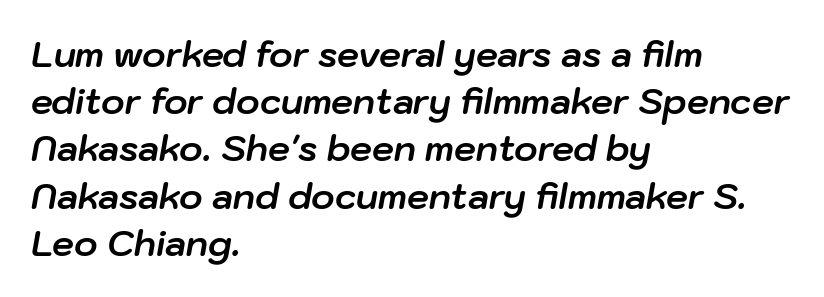
Q: Is the text bold? A: Yes.
Q: Is the text italic (slanted)? A: Yes, it leans right by about 10 degrees.
Q: Is the text underlined? A: No.
Q: How is the paragraph aligned? A: Left-aligned.
Q: Is the spacing between letters normal or unusually wide? A: Normal.
Q: Is the spacing between lines tight, normal or loose? A: Normal.
Q: Width (condensed, normal, or wide)? A: Normal.
Q: Stroke contrast? A: Low.
Q: x-height? A: Medium.
Q: Monospaced? A: No.
